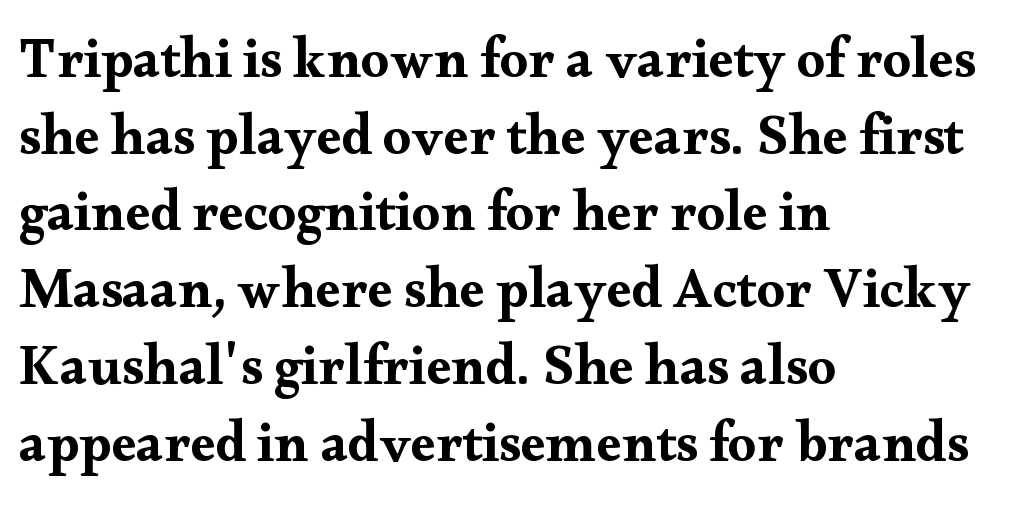
When letters stand straight like this, we call the style roman or upright. In terms of letterform style, serifs are clearly present. Summary of vertical rhythm: regular, with standard interline spacing. Tracking here is standard; glyphs follow each other at the usual distance. Typeset ragged right — the left edge is the straight one.
